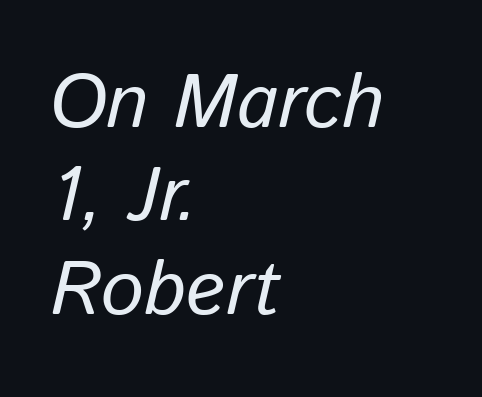
The image shows 76 px text type, italic (leaning right); set left-aligned, line spacing 1.23x, normal letter spacing, not underlined; low stroke contrast and a medium x-height.
